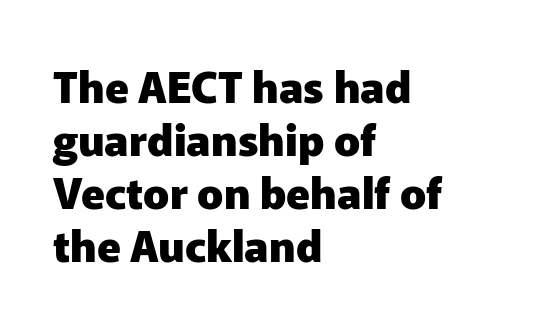
{"serif": "no", "italic": "no", "bold": "yes", "weight": "heavy", "width": "normal", "stroke_contrast": "low", "x_height": "medium", "monospaced": "no", "underline": "no", "align": "left", "line_spacing_ratio": 1.23, "letter_spacing": "normal", "letter_spacing_em": 0.0, "glyph_px": 43}
